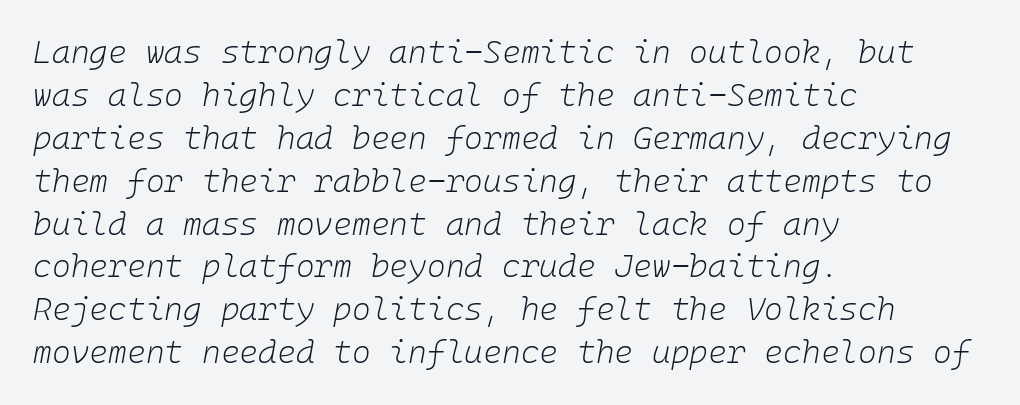
{"italic": "yes", "lean": "right", "slant_degrees": 10, "bold": "no", "weight": "light", "width": "normal", "stroke_contrast": "low", "x_height": "medium", "underline": "no", "align": "left", "line_spacing": "normal", "line_spacing_ratio": 1.34, "letter_spacing": "normal", "letter_spacing_em": 0.0, "glyph_px": 32}
